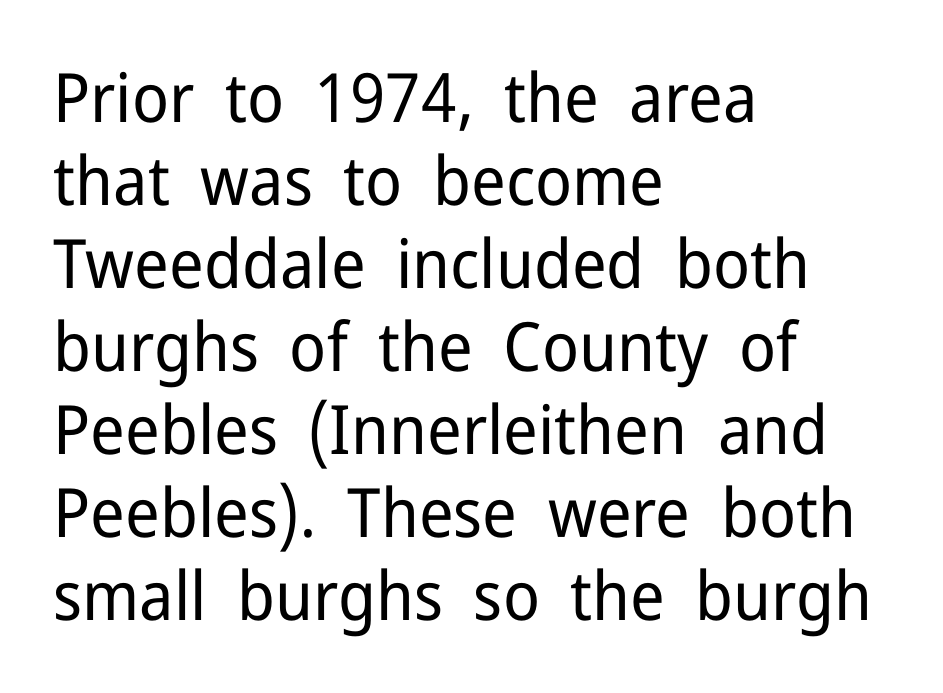
The image shows 68 px regular-weight sans-serif type, upright; set left-aligned, line spacing 1.22x, normal letter spacing, not underlined; low stroke contrast and a medium x-height.
